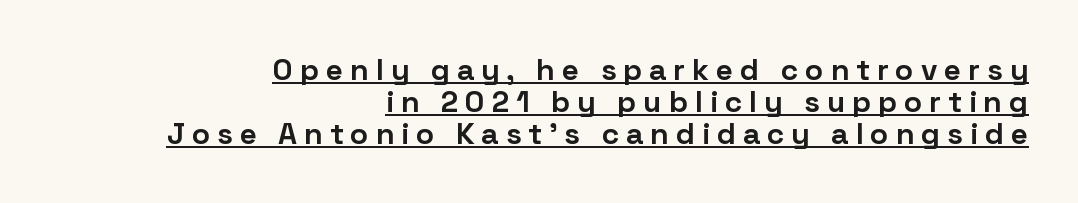
The image shows 30 px bold sans-serif type, upright; set right-aligned, tight line spacing (1.06x), unusually wide letter spacing (+0.23 em), underlined; low stroke contrast and a medium x-height.
